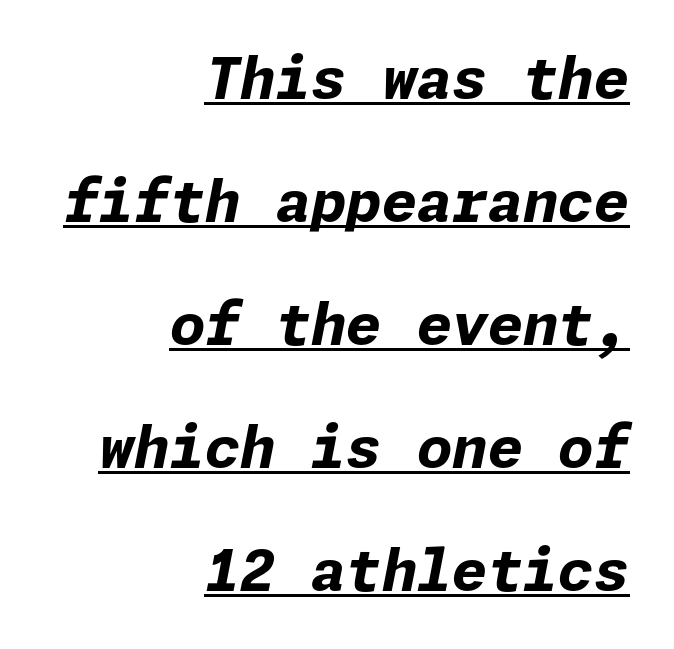
Honestly, the letter spacing is just normal — you wouldn't notice it. Weight check: bold — yes, fully. This block would shrink considerably if given ordinary leading; it's expanded now. Every word sits above its own underline. Italic: yes, the glyphs are oblique.
